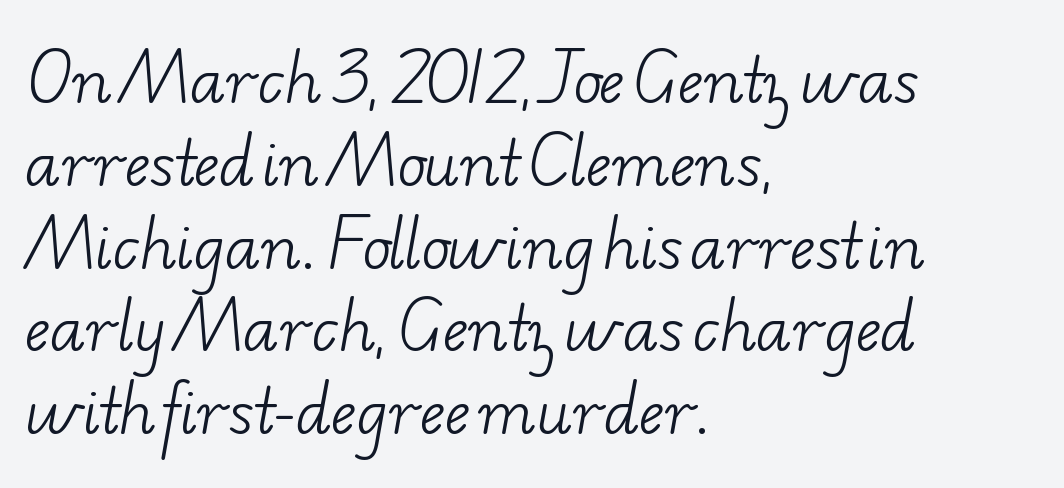
The image shows 60 px light, wide serif type; set left-aligned, normal line spacing (1.38x), normal letter spacing, not underlined; low stroke contrast and a small x-height.
